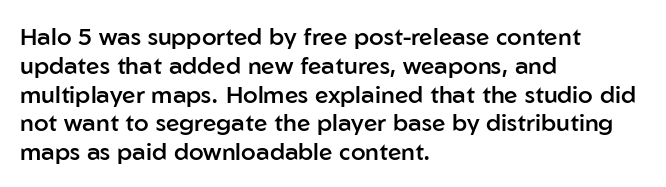
The image shows 24 px text type, upright; set left-aligned, line spacing 1.2x, normal letter spacing, not underlined.
